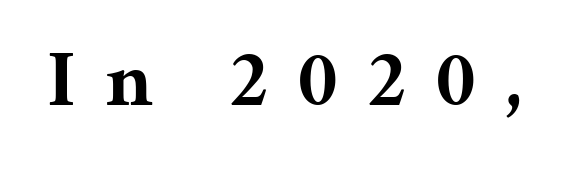
{"serif": "yes", "italic": "no", "bold": "yes", "weight": "bold", "width": "normal", "stroke_contrast": "medium", "x_height": "medium", "monospaced": "no", "underline": "no", "letter_spacing": "wide", "letter_spacing_em": 0.37, "glyph_px": 80}
